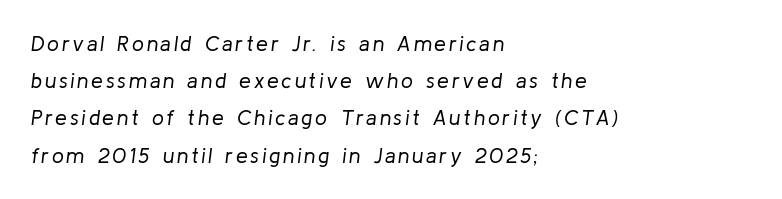
The image shows 21 px text type, italic (leaning right); set left-aligned, line spacing 1.77x, not underlined.
